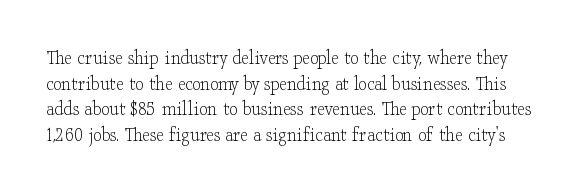
Q: Is the text bold? A: No.
Q: Is the text italic (slanted)? A: No, it is upright.
Q: Is the text underlined? A: No.
Q: Is the spacing between letters normal or unusually wide? A: Normal.
